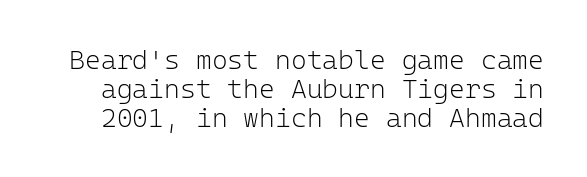
The image shows 27 px text type, upright; set tight line spacing (1.07x), normal letter spacing, not underlined.
